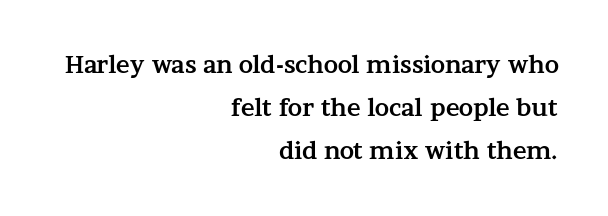
{"italic": "no", "bold": "yes", "underline": "no", "align": "right", "line_spacing_ratio": 1.87, "letter_spacing": "normal", "letter_spacing_em": 0.0, "glyph_px": 23}
